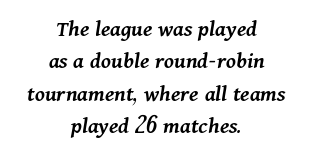
Q: Is the text bold? A: Semi-bold.
Q: Is the text italic (slanted)? A: Yes, it leans right by about 11 degrees.
Q: Is the text underlined? A: No.
Q: How is the paragraph aligned? A: Centered.
Q: Is the spacing between letters normal or unusually wide? A: Normal.
Q: Is the spacing between lines tight, normal or loose? A: Normal.
